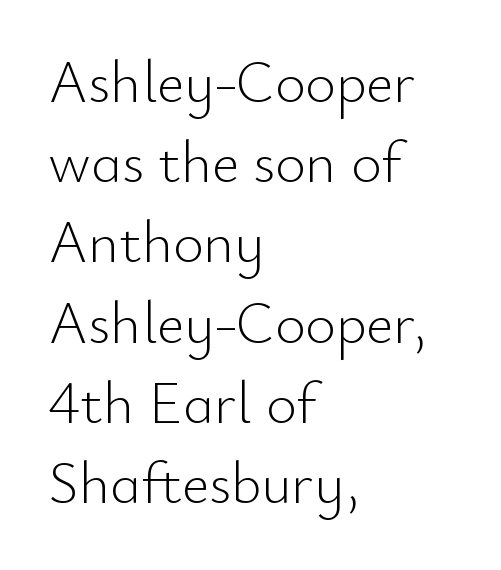
The rendering uses a moderate line-height, typical for paragraphs. The glyphs in this specimen are sans serif. Looks like regular typesetting: each glyph gets only the width it needs. The compositor pushed each line to the left boundary. Characters remain perfectly vertical along every line.
